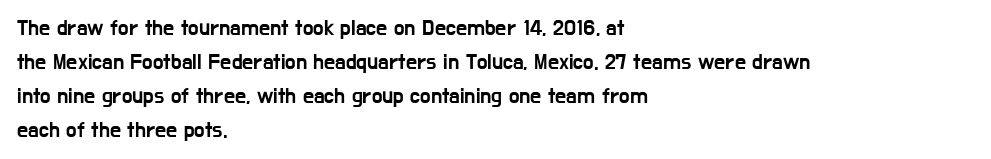
Inter-character spacing is left at the font's built-in metrics. A bare baseline throughout the passage. The typography opts for an upright posture over an oblique one. Casual observation: everything's shoved over to the left.
